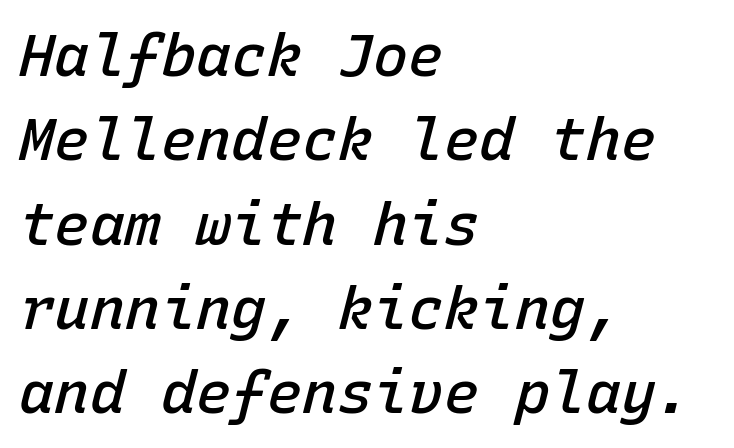
The image shows 59 px semibold type, italic (leaning right), monospaced; set left-aligned, normal line spacing (1.43x), normal letter spacing, not underlined; low stroke contrast and a medium x-height.
